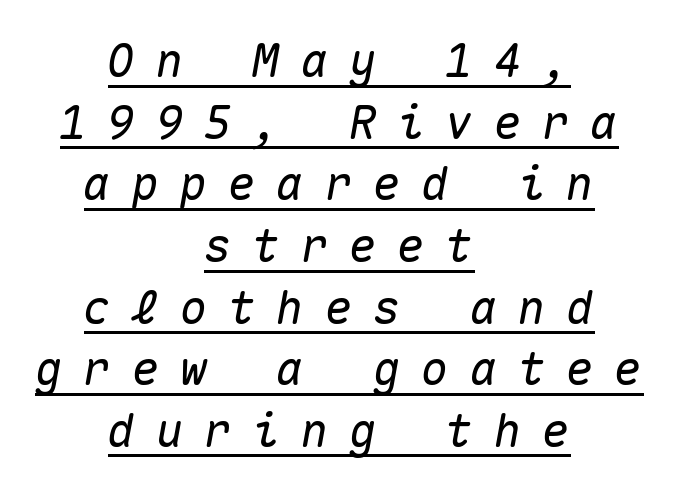
Honestly, the underline is the first thing you notice here. These lines are rendered in a fixed-pitch font. The typography opts for an oblique posture over an upright one. Words appear elongated and porous because spacing is wide.
